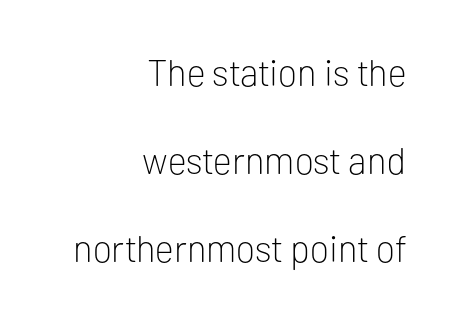
{"serif": "no", "italic": "no", "bold": "no", "weight": "light", "width": "normal", "stroke_contrast": "low", "x_height": "medium", "monospaced": "no", "underline": "no", "align": "right", "line_spacing": "loose", "line_spacing_ratio": 2.38, "letter_spacing": "normal", "letter_spacing_em": 0.0, "glyph_px": 37}
